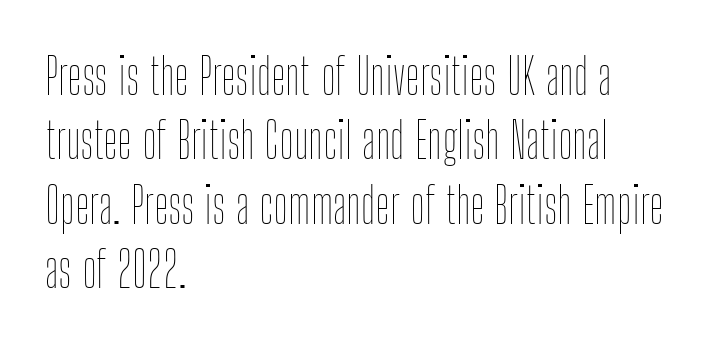
Q: Is the text bold? A: No.
Q: Is the text italic (slanted)? A: No, it is upright.
Q: Is the text underlined? A: No.
Q: How is the paragraph aligned? A: Left-aligned.
Q: Is the spacing between letters normal or unusually wide? A: Normal.
Q: Is the spacing between lines tight, normal or loose? A: Normal.
Q: Width (condensed, normal, or wide)? A: Condensed.
Q: Stroke contrast? A: Low.
Q: x-height? A: Medium.
Q: Monospaced? A: No.
